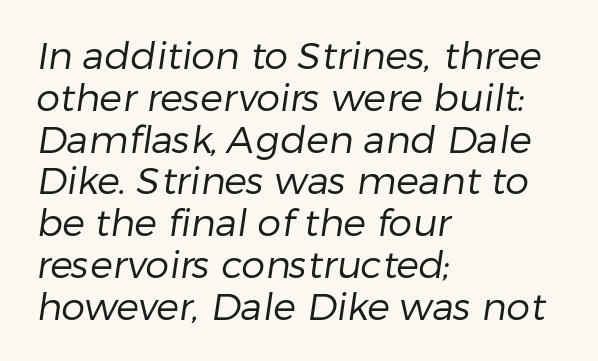
The font family rendered here belongs to the sans-serif group. The face used here is rendered with its standard letterfit. Has an underline been added? It has not. Heaviness? Minimal to ordinary, like unemphasized prose. Character widths vary here, with narrow letters taking less room than wide ones. Closely set lines give the paragraph a compact silhouette.
